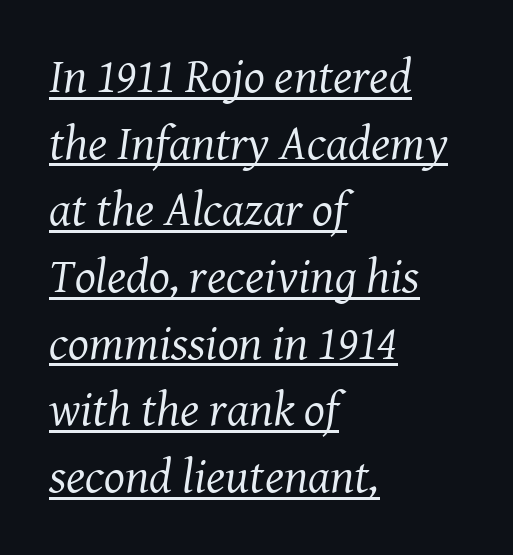
Stroke mass is kept to a normal reading level or below. Glyph-to-glyph distance matches everyday printed text. Reading down the block, your eye returns to a fixed left position each line. Horizontal bands of white between lines are of average thickness. Examine the stroke ends and you'll spot serifs.
